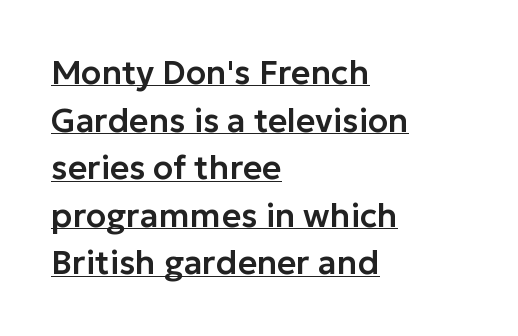
Q: Is the text italic (slanted)? A: No, it is upright.
Q: Is the typeface a serif or a sans-serif typeface? A: Sans-serif.
Q: Is the text underlined? A: Yes.
Q: How is the paragraph aligned? A: Left-aligned.
Q: Is the spacing between letters normal or unusually wide? A: Normal.
Q: Is the spacing between lines tight, normal or loose? A: Normal.
Q: Width (condensed, normal, or wide)? A: Normal.
Q: Stroke contrast? A: Low.
Q: x-height? A: Medium.
Q: Monospaced? A: No.
